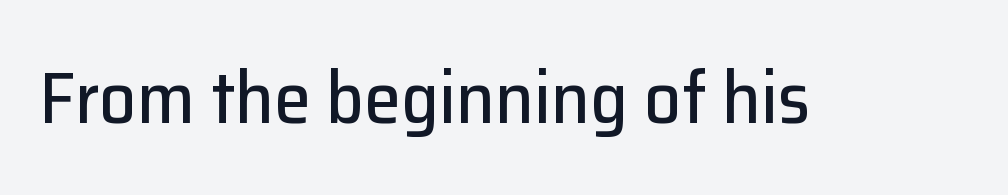
This is sans-serif lettering, the kind often seen on screens and signage. Nobody touched the tracking dial on this one. Clear beneath every line of the passage. Quick note: not italic, upright. This sample has the flowing, uneven cadence of proportional lettering.
